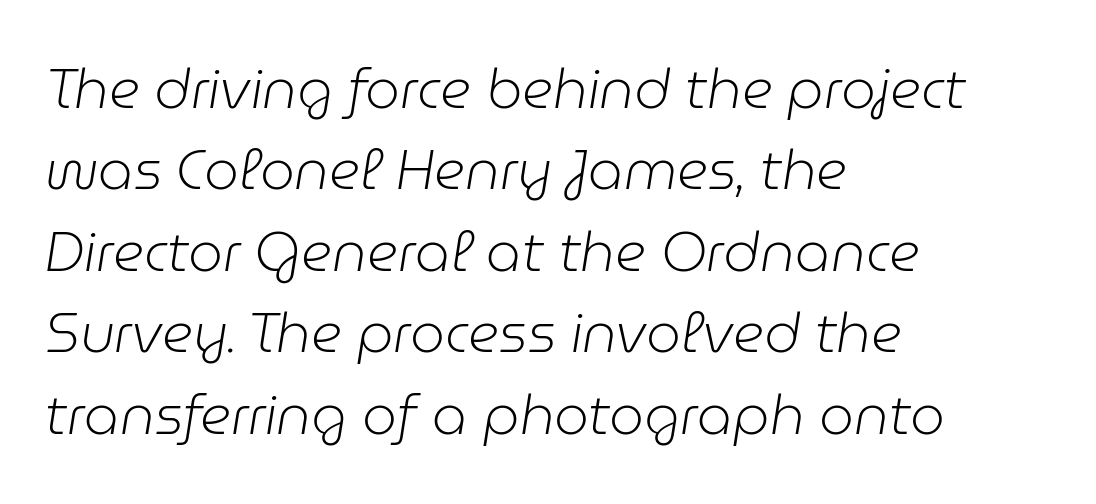
Q: Is the text bold? A: No.
Q: Is the text italic (slanted)? A: Yes, it leans right by about 9 degrees.
Q: Is the text underlined? A: No.
Q: How is the paragraph aligned? A: Left-aligned.
Q: Is the spacing between letters normal or unusually wide? A: Normal.
Q: Is the spacing between lines tight, normal or loose? A: Normal.
Q: Width (condensed, normal, or wide)? A: Normal.
Q: Stroke contrast? A: Low.
Q: x-height? A: Medium.
Q: Monospaced? A: No.
